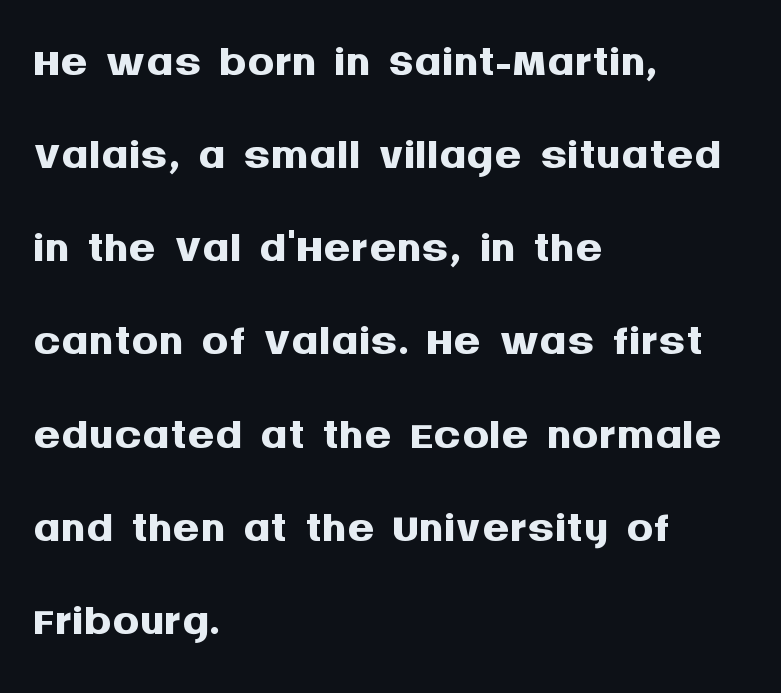
The image shows 67 px semibold sans-serif type, upright; set left-aligned, normal line spacing (1.39x), normal letter spacing, not underlined; medium stroke contrast and a large x-height.
